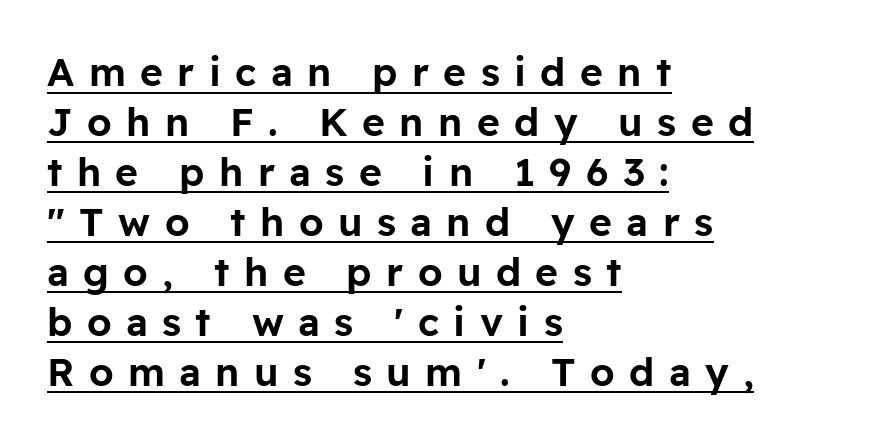
{"serif": "no", "italic": "no", "width": "normal", "stroke_contrast": "low", "x_height": "medium", "monospaced": "no", "underline": "yes", "align": "left", "line_spacing": "normal", "line_spacing_ratio": 1.28, "letter_spacing": "wide", "letter_spacing_em": 0.37, "glyph_px": 39}
